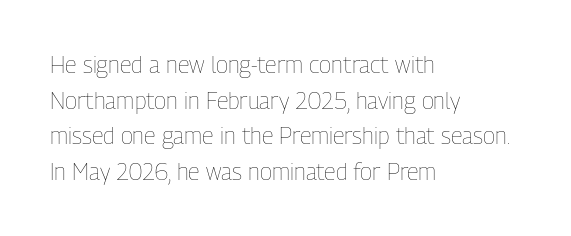
Q: Is the text bold? A: No.
Q: Is the text italic (slanted)? A: No, it is upright.
Q: Is the text underlined? A: No.
Q: How is the paragraph aligned? A: Left-aligned.
Q: Is the spacing between letters normal or unusually wide? A: Normal.
Q: Is the spacing between lines tight, normal or loose? A: Normal.
